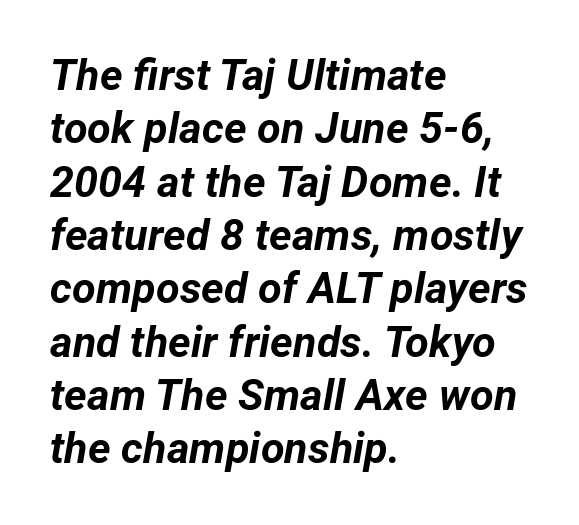
The image shows 43 px bold type, italic (leaning right); set left-aligned, line spacing 1.24x, normal letter spacing, not underlined; low stroke contrast and a medium x-height.
